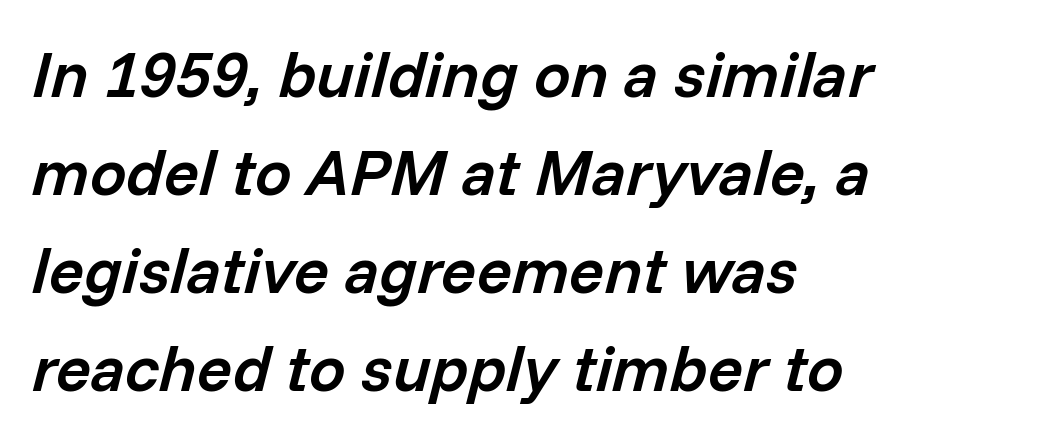
Q: Is the text bold? A: Semi-bold.
Q: Is the text italic (slanted)? A: Yes, it leans right by about 14 degrees.
Q: Is the text underlined? A: No.
Q: How is the paragraph aligned? A: Left-aligned.
Q: Is the spacing between letters normal or unusually wide? A: Normal.
Q: Is the spacing between lines tight, normal or loose? A: Normal.
Q: Width (condensed, normal, or wide)? A: Normal.
Q: Stroke contrast? A: Low.
Q: x-height? A: Medium.
Q: Monospaced? A: No.
